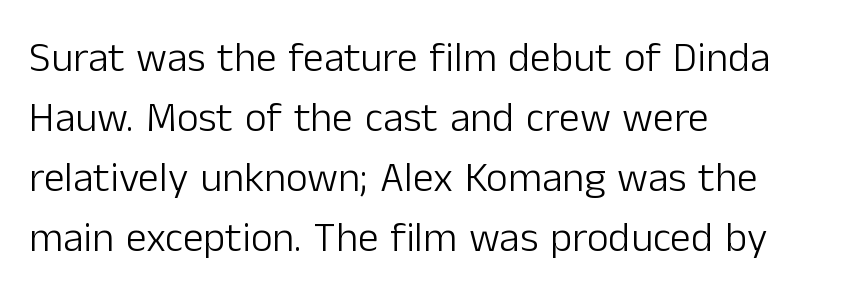
The typography opts for an upright posture over an oblique one. The passage shown has conventional tracking throughout. Summary of weight: not heavy and not bold. A bare baseline throughout the passage. Layout note: lines flush left. A typesetter would call this proportional, since set widths differ per character.
